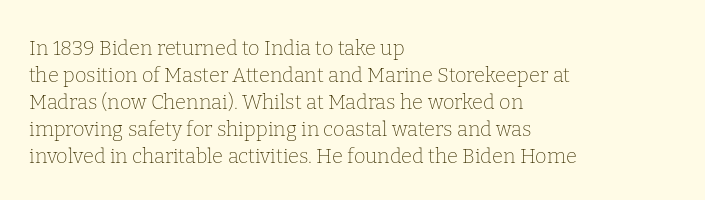
The image shows 20 px text type, upright; set left-aligned, normal line spacing (1.35x), normal letter spacing, not underlined.
